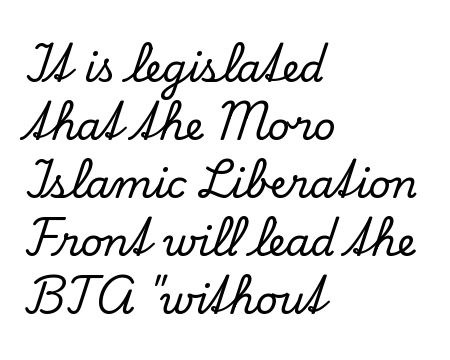
Has an underline been added? It has not. Line beginnings align vertically; line endings do not. You could not count columns in this text — the font is proportionally spaced. Stroke terminals: seriffed.
